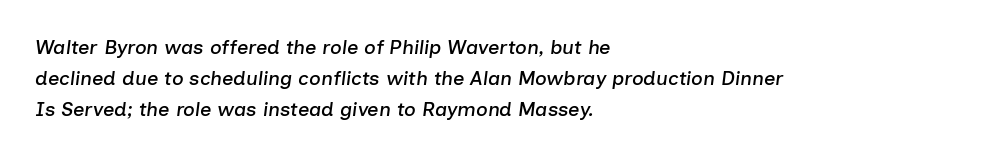
{"italic": "yes", "lean": "right", "slant_degrees": 7, "underline": "no", "align": "left", "line_spacing": "normal", "line_spacing_ratio": 1.55, "letter_spacing": "normal", "letter_spacing_em": 0.0, "glyph_px": 20}
